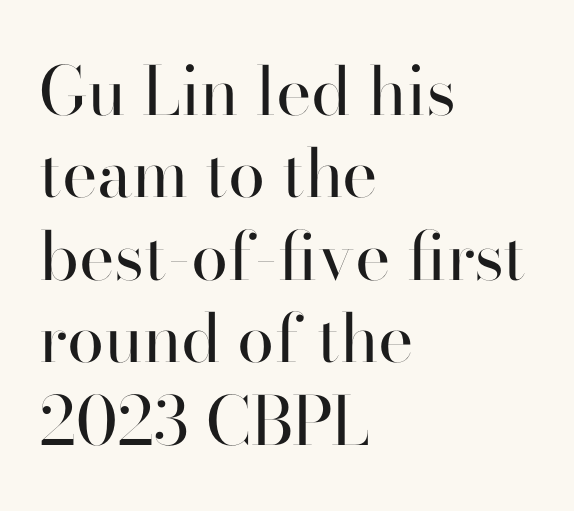
The image shows 67 px regular-weight sans-serif type, upright; set left-aligned, line spacing 1.23x, normal letter spacing, not underlined; high stroke contrast and a small x-height.
